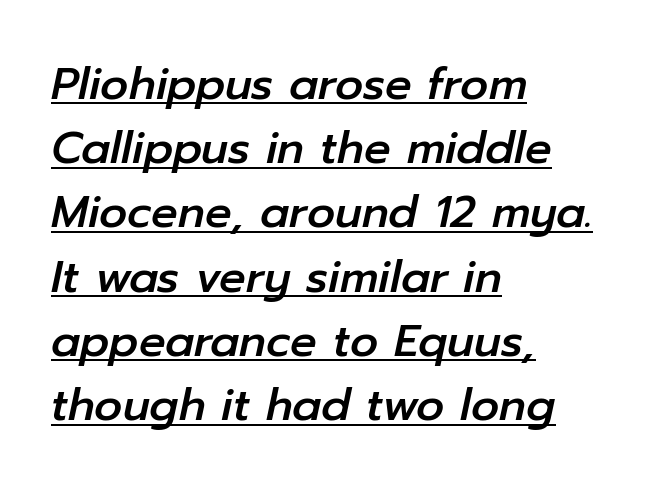
A baseline rule has been typeset under these characters. Horizontal bands of white between lines are of average thickness. Looking at the ascenders, they clearly lean. Does extra space separate the letters? No, they use regular spacing.
